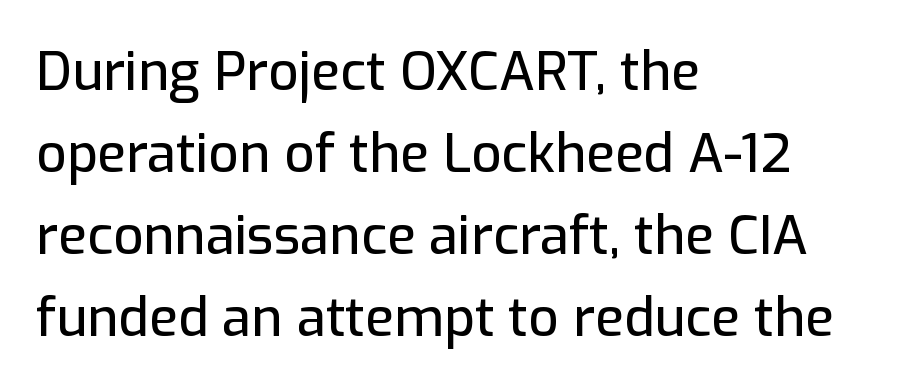
The passage shown is typed in a proportional face where columns would drift. Posture: upright roman. Descenders hang freely into open space. The rendering anchors every line to the left-hand side. Regarding serifs, this sample does without them.
